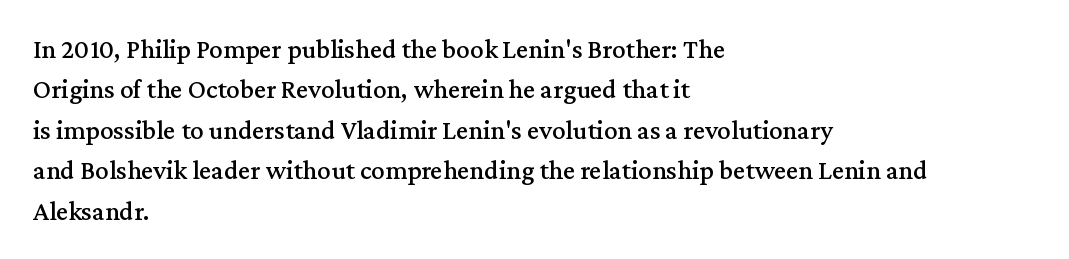
The image shows 27 px text type, upright; set left-aligned, normal line spacing (1.5x), normal letter spacing, not underlined.
